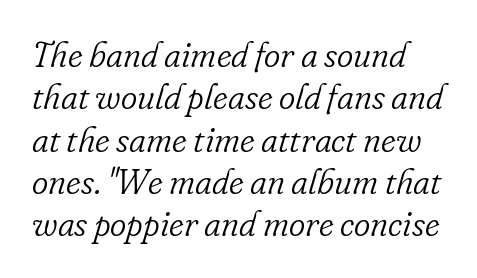
Q: Is the text bold? A: No.
Q: Is the text italic (slanted)? A: Yes, it leans right by about 16 degrees.
Q: Is the typeface a serif or a sans-serif typeface? A: Serif.
Q: Is the text underlined? A: No.
Q: Is the spacing between letters normal or unusually wide? A: Normal.
Q: Width (condensed, normal, or wide)? A: Normal.
Q: Stroke contrast? A: Low.
Q: x-height? A: Small.
Q: Monospaced? A: No.
